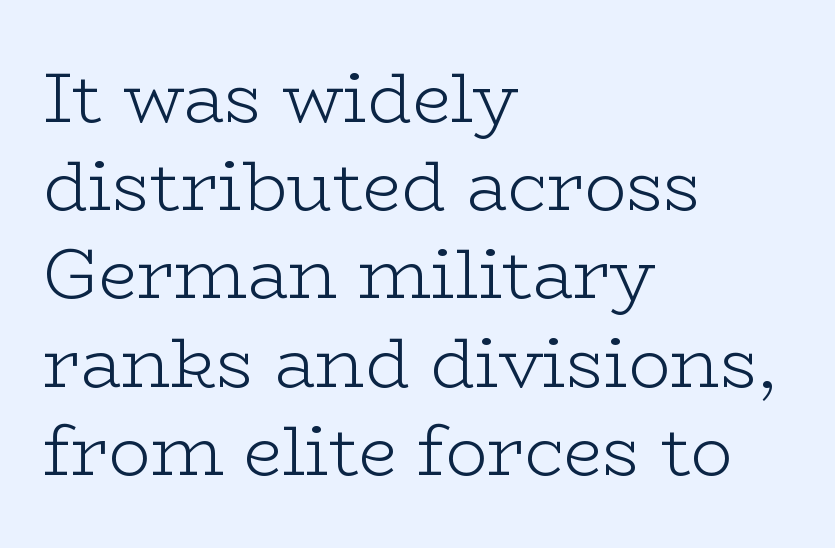
The letters advance in unequal steps, a hallmark of proportional type. You can tell from the footed stems that serif type was used. The passage shown has conventional tracking throughout. Typeset ragged right — the left edge is the straight one. Is there any slant? The stems are plumb.
